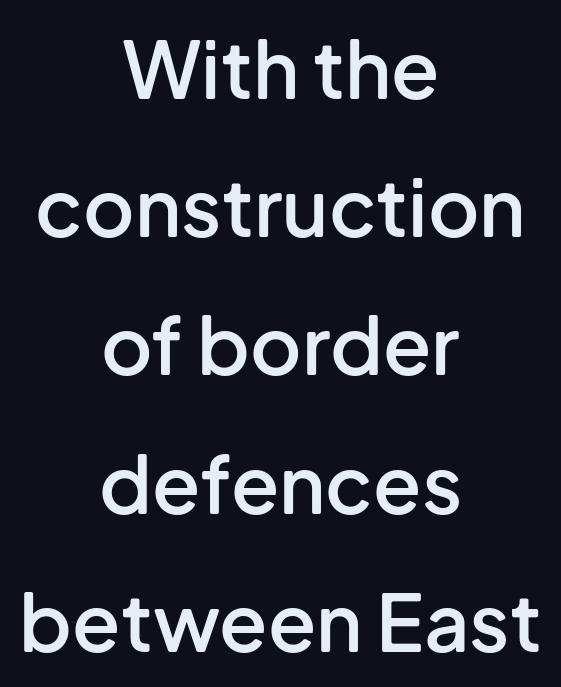
The image shows 79 px semibold sans-serif type, upright; set centered, line spacing 1.75x, normal letter spacing, not underlined; low stroke contrast and a medium x-height.
